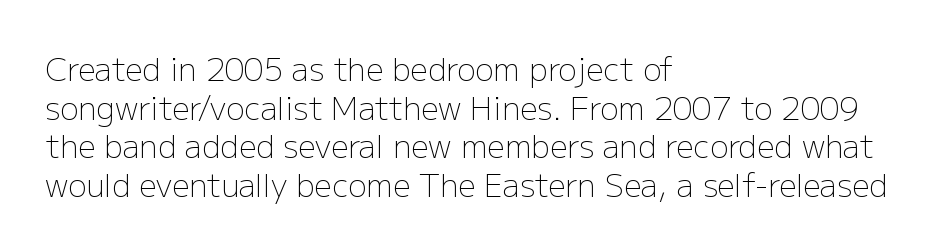
The image shows 31 px light sans-serif type, upright; set left-aligned, normal line spacing (1.25x), normal letter spacing, not underlined; low stroke contrast and a medium x-height.
